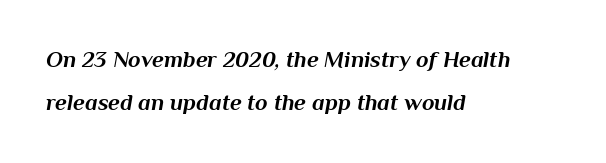
Q: Is the text bold? A: Yes.
Q: Is the text italic (slanted)? A: Yes, it leans right by about 10 degrees.
Q: Is the text underlined? A: No.
Q: How is the paragraph aligned? A: Left-aligned.
Q: Is the spacing between letters normal or unusually wide? A: Normal.
